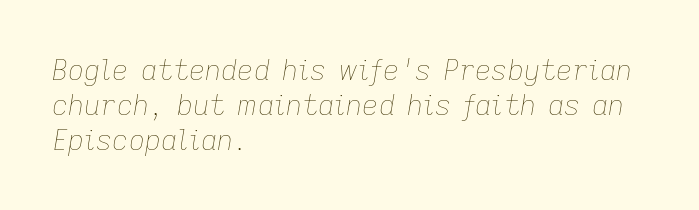
{"italic": "yes", "lean": "right", "slant_degrees": 9, "bold": "no", "weight": "thin", "width": "normal", "stroke_contrast": "low", "x_height": "medium", "monospaced": "no", "underline": "no", "align": "left", "line_spacing": "normal", "line_spacing_ratio": 1.25, "letter_spacing": "normal", "letter_spacing_em": 0.0, "glyph_px": 28}
